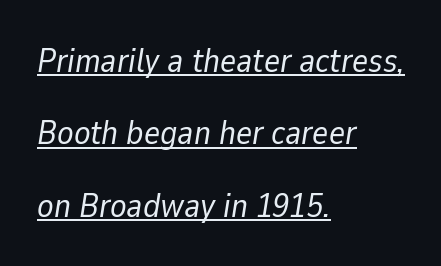
The image shows 34 px regular-weight type, italic (leaning right); set left-aligned, loose line spacing (2.13x), normal letter spacing, underlined; low stroke contrast and a medium x-height.
